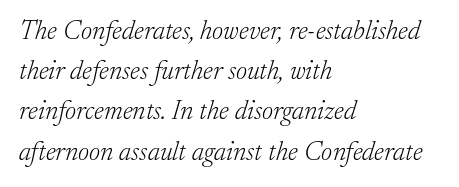
Q: Is the text bold? A: No.
Q: Is the text italic (slanted)? A: Yes, it leans right by about 17 degrees.
Q: Is the text underlined? A: No.
Q: How is the paragraph aligned? A: Left-aligned.
Q: Is the spacing between letters normal or unusually wide? A: Normal.
Q: Is the spacing between lines tight, normal or loose? A: Normal.
